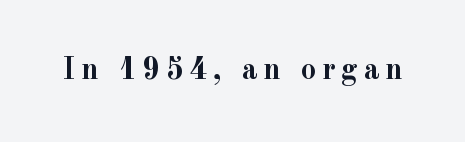
Q: Is the text bold? A: Yes.
Q: Is the text italic (slanted)? A: No, it is upright.
Q: Is the typeface a serif or a sans-serif typeface? A: Serif.
Q: Is the text underlined? A: No.
Q: Width (condensed, normal, or wide)? A: Normal.
Q: x-height? A: Small.
Q: Monospaced? A: No.
